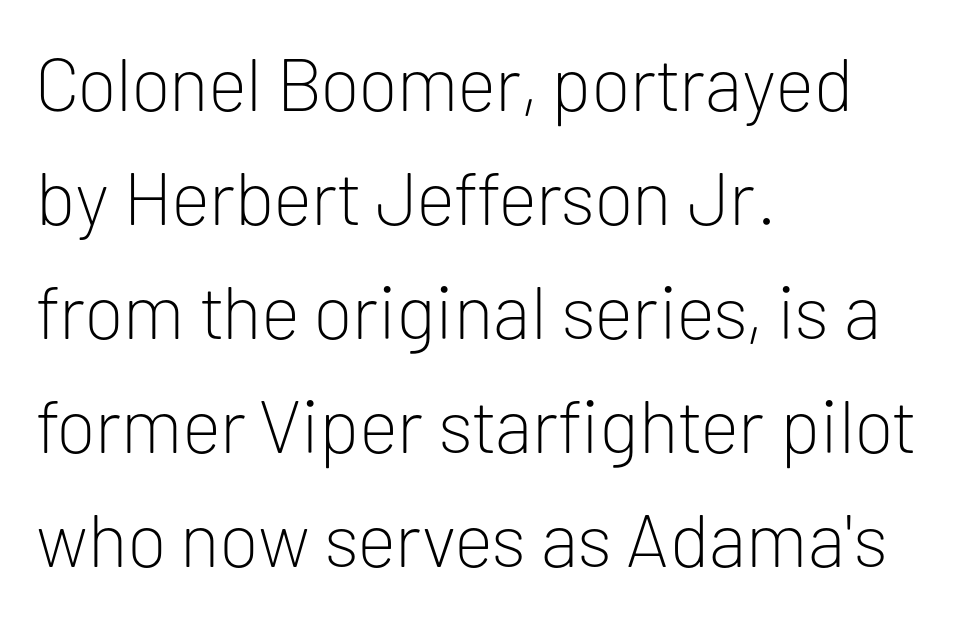
Q: Is the text bold? A: No.
Q: Is the text italic (slanted)? A: No, it is upright.
Q: Is the typeface a serif or a sans-serif typeface? A: Sans-serif.
Q: Is the text underlined? A: No.
Q: How is the paragraph aligned? A: Left-aligned.
Q: Is the spacing between letters normal or unusually wide? A: Normal.
Q: Is the spacing between lines tight, normal or loose? A: Normal.
Q: Width (condensed, normal, or wide)? A: Normal.
Q: Stroke contrast? A: Low.
Q: x-height? A: Medium.
Q: Monospaced? A: No.
